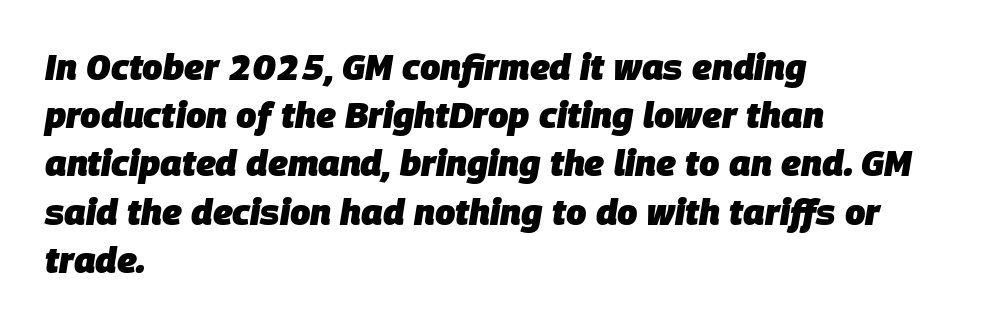
The image shows 36 px heavy type, italic (leaning right); set left-aligned, normal line spacing (1.34x), normal letter spacing, not underlined; low stroke contrast and a large x-height.
